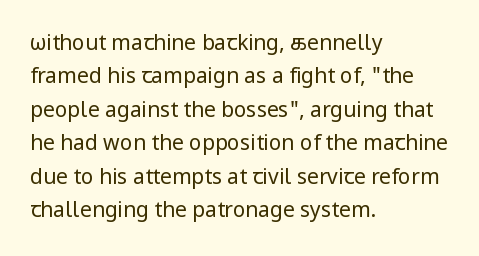
Q: Is the text bold? A: No.
Q: Is the text italic (slanted)? A: No, it is upright.
Q: Is the text underlined? A: No.
Q: How is the paragraph aligned? A: Left-aligned.
Q: Is the spacing between letters normal or unusually wide? A: Normal.
Q: Is the spacing between lines tight, normal or loose? A: Normal.
